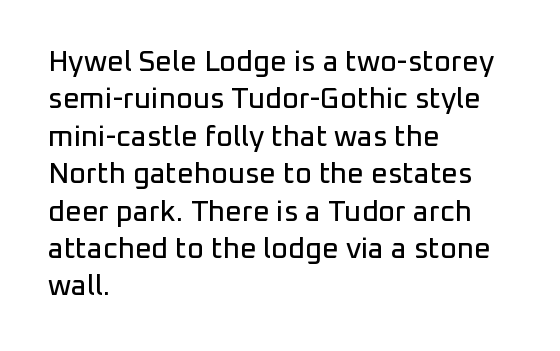
Q: Is the text italic (slanted)? A: No, it is upright.
Q: Is the typeface a serif or a sans-serif typeface? A: Sans-serif.
Q: Is the text underlined? A: No.
Q: How is the paragraph aligned? A: Left-aligned.
Q: Is the spacing between letters normal or unusually wide? A: Normal.
Q: Is the spacing between lines tight, normal or loose? A: Normal.
Q: Width (condensed, normal, or wide)? A: Normal.
Q: Stroke contrast? A: Low.
Q: x-height? A: Medium.
Q: Monospaced? A: No.
